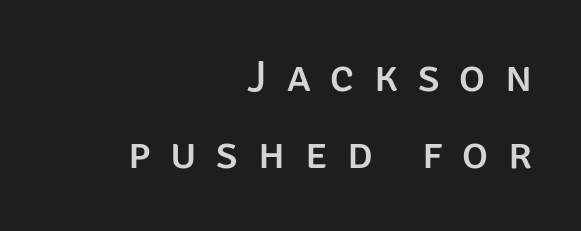
Here the glyphs are tracked loosely, breaking word shapes into spaced letters. Quick note: not italic, upright. Nothing sits at the stroke ends, so this counts as sans-serif. Casual observation: everything's shoved over to the right. Looks like regular typesetting: each glyph gets only the width it needs. Honestly, there is no underline to notice here at all.
